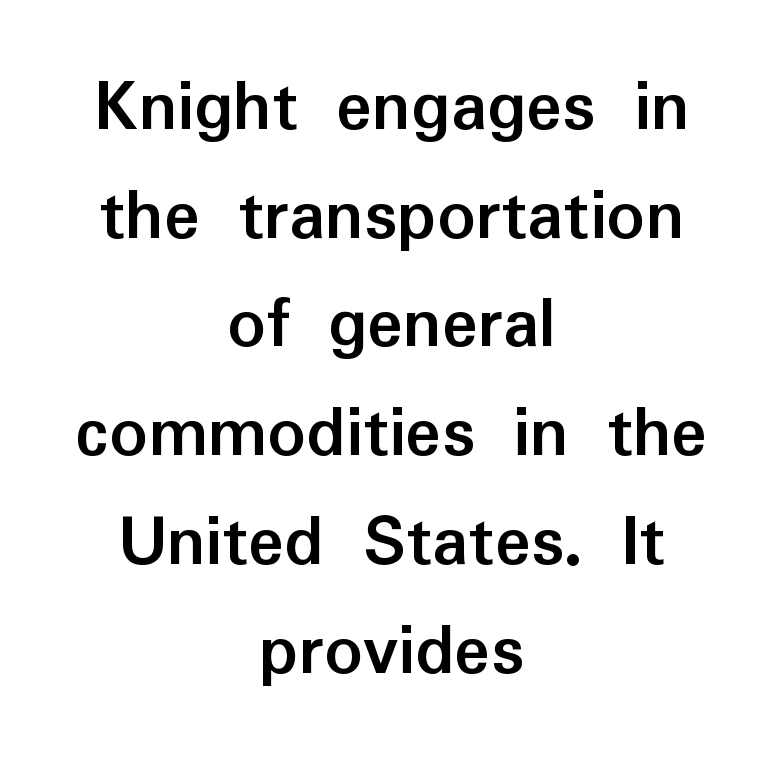
Q: Is the text bold? A: Yes.
Q: Is the text italic (slanted)? A: No, it is upright.
Q: Is the typeface a serif or a sans-serif typeface? A: Sans-serif.
Q: Is the text underlined? A: No.
Q: How is the paragraph aligned? A: Centered.
Q: Is the spacing between letters normal or unusually wide? A: Normal.
Q: Is the spacing between lines tight, normal or loose? A: Normal.
Q: Width (condensed, normal, or wide)? A: Normal.
Q: Stroke contrast? A: Low.
Q: x-height? A: Medium.
Q: Monospaced? A: No.
